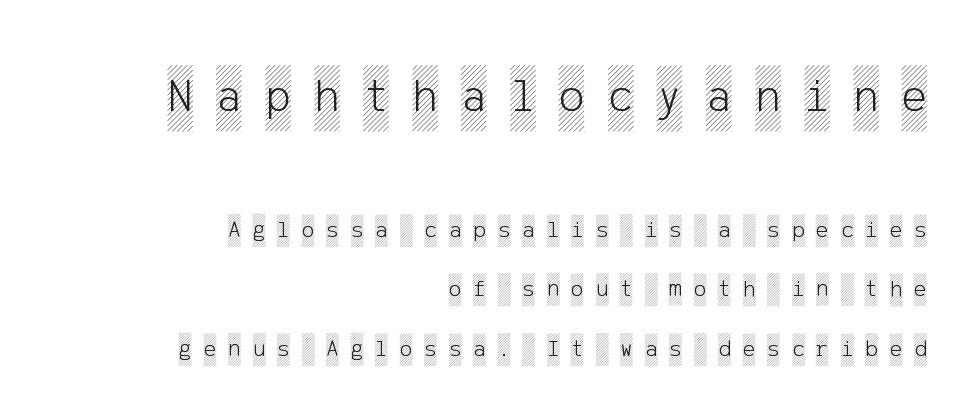
{"italic": "no", "width": "condensed", "x_height": "large", "underline": "no", "align": "right", "line_spacing": "loose", "line_spacing_ratio": 2.47, "letter_spacing": "wide", "letter_spacing_em": 0.49, "larger_block": "first", "size_ratio": 2.0, "glyph_px": 48}
